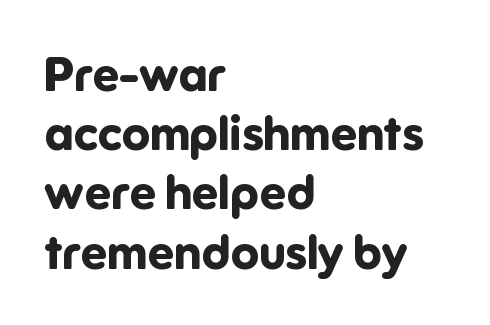
The lines are quadded left. These lines were composed using upright roman letters. In terms of letterspacing, this is plain default setting. Looks like regular typesetting: each glyph gets only the width it needs. Regarding leading, the lines here are spaced in the standard way. A bare baseline throughout the passage.
